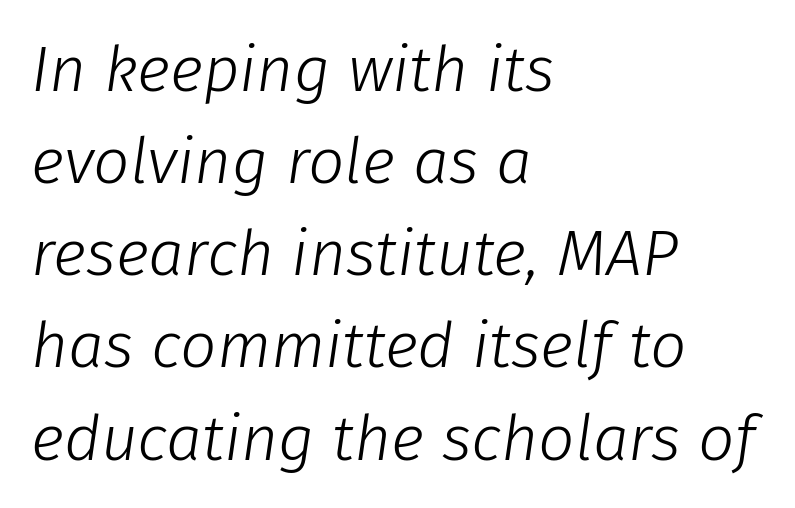
{"italic": "yes", "lean": "right", "slant_degrees": 8, "bold": "no", "weight": "light", "width": "normal", "stroke_contrast": "low", "x_height": "medium", "monospaced": "no", "underline": "no", "align": "left", "line_spacing": "normal", "line_spacing_ratio": 1.44, "letter_spacing": "normal", "letter_spacing_em": 0.0, "glyph_px": 64}
